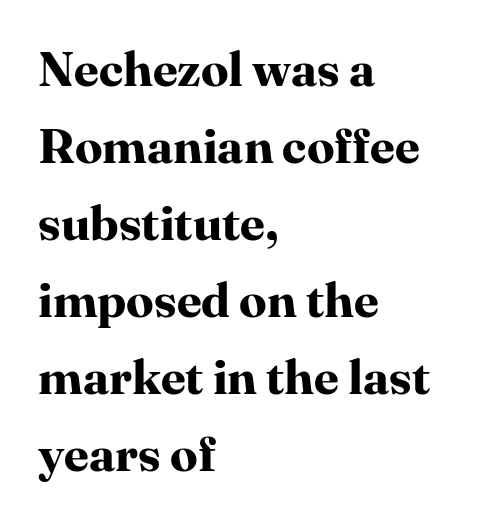
Q: Is the text bold? A: Yes.
Q: Is the text italic (slanted)? A: No, it is upright.
Q: Is the typeface a serif or a sans-serif typeface? A: Serif.
Q: Is the text underlined? A: No.
Q: How is the paragraph aligned? A: Left-aligned.
Q: Is the spacing between letters normal or unusually wide? A: Normal.
Q: Is the spacing between lines tight, normal or loose? A: Normal.
Q: Width (condensed, normal, or wide)? A: Normal.
Q: Stroke contrast? A: High.
Q: x-height? A: Medium.
Q: Monospaced? A: No.
